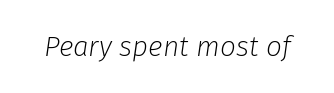
The image shows 28 px light type, italic (leaning right); set normal letter spacing, not underlined; low stroke contrast and a medium x-height.
